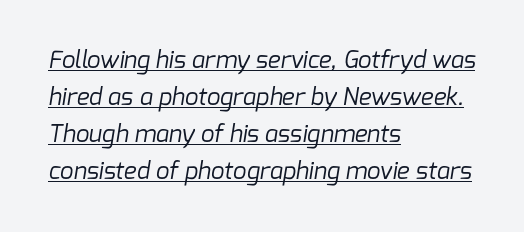
Q: Is the text bold? A: No.
Q: Is the text underlined? A: Yes.
Q: How is the paragraph aligned? A: Left-aligned.
Q: Is the spacing between letters normal or unusually wide? A: Normal.
Q: Is the spacing between lines tight, normal or loose? A: Normal.
